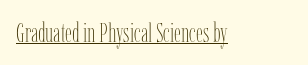
Q: Is the text bold? A: No.
Q: Is the text italic (slanted)? A: No, it is upright.
Q: Is the text underlined? A: Yes.
Q: Is the spacing between letters normal or unusually wide? A: Normal.
